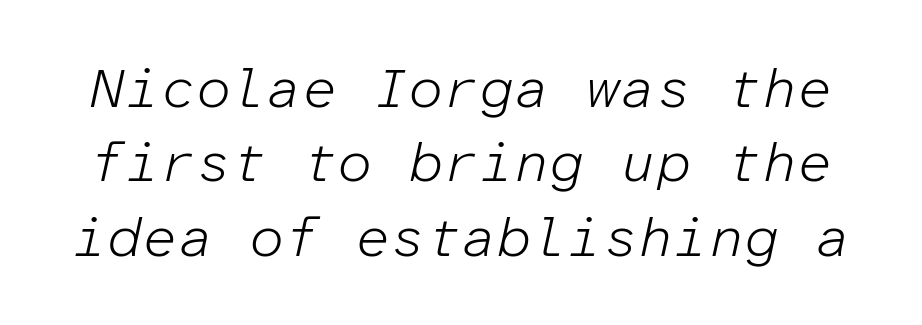
This sample uses plain, unmodified letter spacing. The passage shown is typed in a monospace face where columns stay perfectly aligned. Notice how descenders clear the ascenders below comfortably — that's standard leading. The zone under the glyphs is completely vacant. This sample uses an oblique cut, with every glyph tilted off the vertical. Ink coverage per letter is moderate at most.
